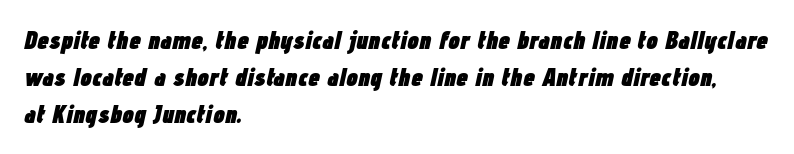
{"italic": "yes", "lean": "right", "slant_degrees": 12, "bold": "yes", "underline": "no", "align": "left", "line_spacing": "normal", "line_spacing_ratio": 1.43, "letter_spacing": "normal", "letter_spacing_em": 0.0, "glyph_px": 26}
